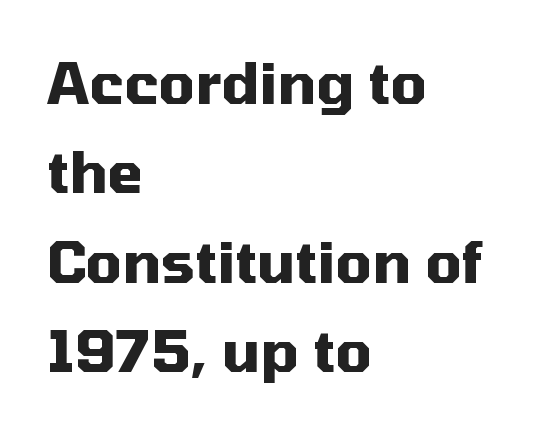
{"serif": "no", "italic": "no", "bold": "yes", "weight": "heavy", "width": "normal", "stroke_contrast": "medium", "x_height": "medium", "monospaced": "no", "underline": "no", "align": "left", "line_spacing": "normal", "line_spacing_ratio": 1.57, "letter_spacing": "normal", "letter_spacing_em": 0.0, "glyph_px": 57}
